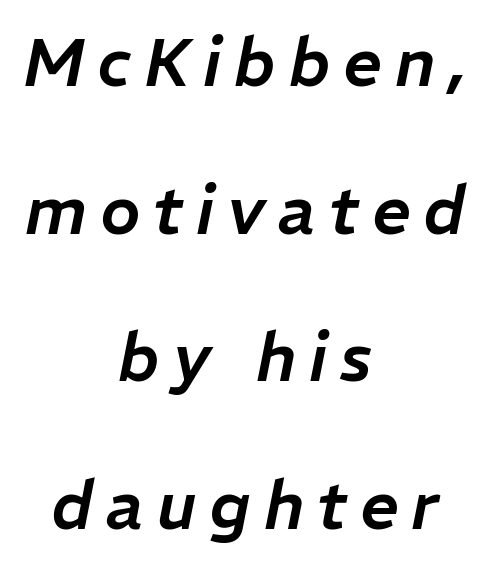
It's the slanting kind of type. Note the varied advance widths — an 'i' is clearly narrower than an 'm'. The paragraph shown floats in the horizontal middle. Letters rest on an invisible, unmarked baseline. How would I describe the line gaps? Wide and relaxed.
